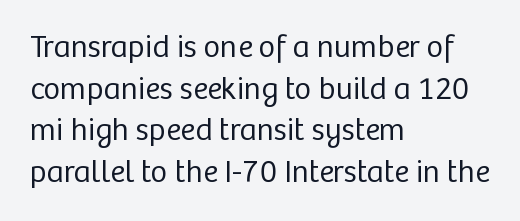
Look at the bottom of the vertical strokes: they stop flat, with no serifs. Proportional: the letters do not fall into vertical columns. Bare-footed words on every line. The lines in this sample share a left origin and differ only in where they stop. Weight: regular or lighter. This is roman type, the default non-slanted kind.
